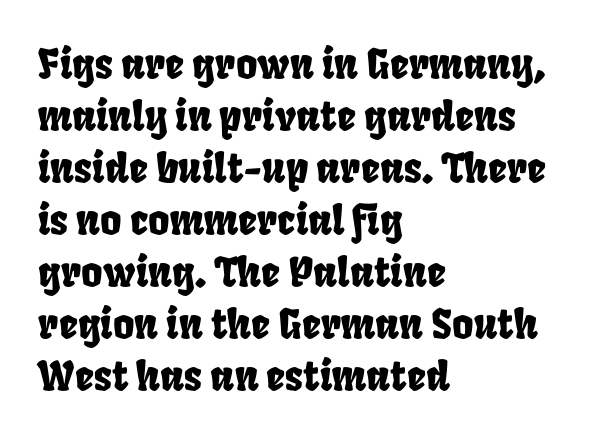
Visually the block forms a straight wall on the left and a jagged coastline on the right. A normal amount of white space separates one row of letters from the next. Descenders hang freely into open space. The gaps between neighbouring characters are ordinary and unremarkable. Is this a fixed-width face? No — the glyphs have proportional, varying widths.
